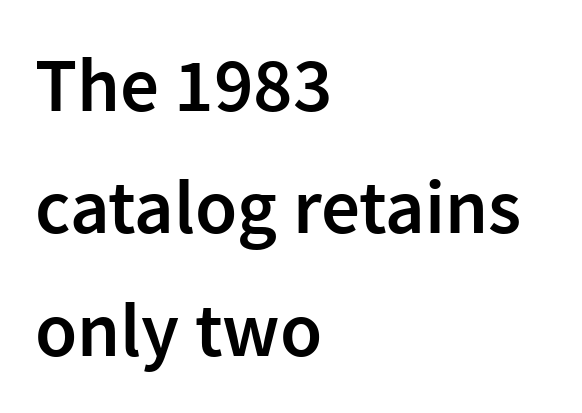
The image shows 77 px semibold sans-serif type, upright; set left-aligned, normal line spacing (1.59x), normal letter spacing, not underlined; a medium x-height.
